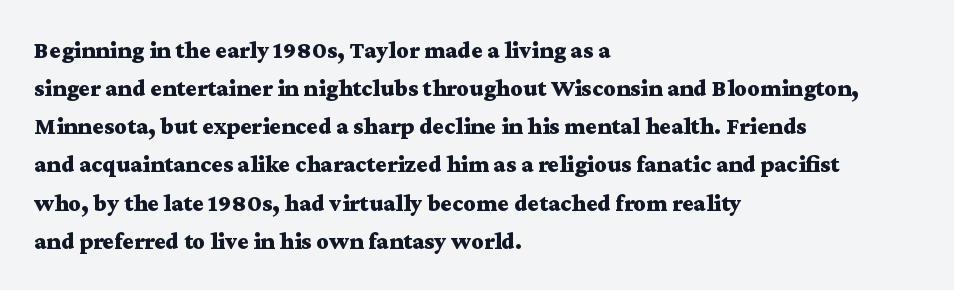
Any mark beneath the type? The region is blank. The letters stand upright; this is a roman face. The type is set solid horizontally, with unmodified tracking. Which margin do the lines hug? The left one — the right edge is uneven. The rendering uses a bold face; every stroke is thick and dark.
